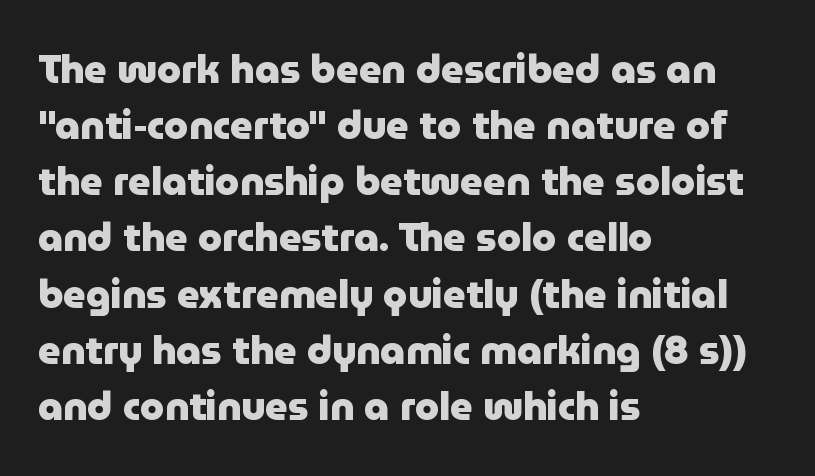
The image shows 39 px heavy sans-serif type, upright; set left-aligned, normal line spacing (1.44x), normal letter spacing, not underlined; low stroke contrast and a medium x-height.
